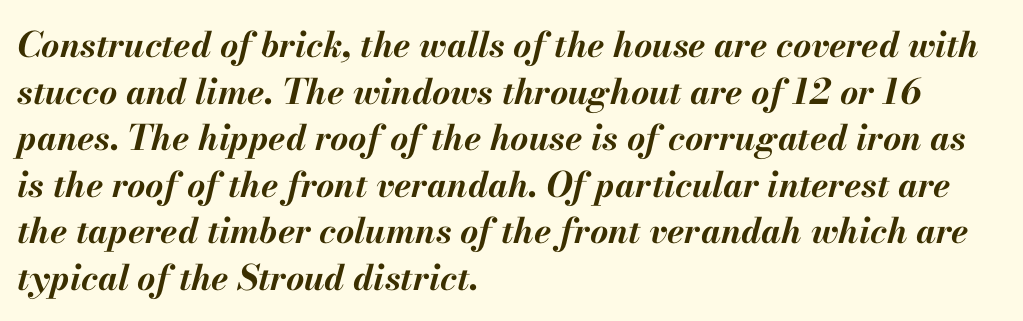
These lines were composed using italics. Descender tails drop into unmarked territory. Alignment: flush left. The rendering uses a bold face; every stroke is thick and dark. Rows of type keep a routine distance in the vertical direction.
